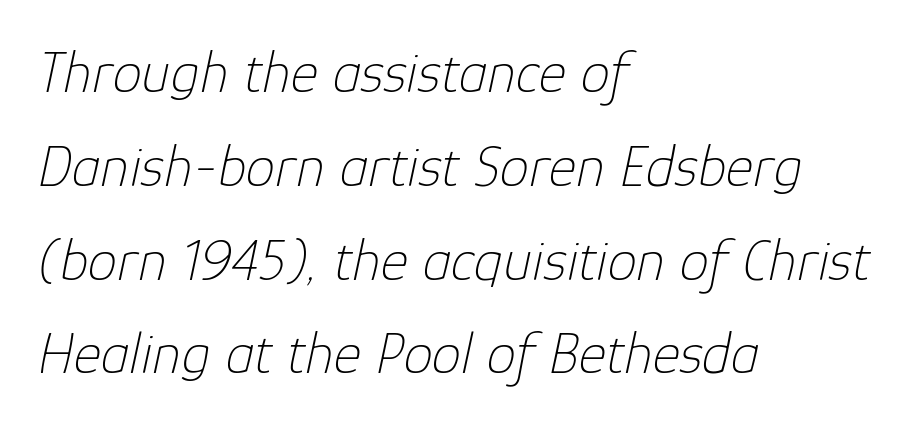
{"italic": "yes", "lean": "right", "slant_degrees": 12, "bold": "no", "weight": "thin", "width": "normal", "stroke_contrast": "low", "x_height": "medium", "monospaced": "no", "underline": "no", "align": "left", "line_spacing": "normal", "line_spacing_ratio": 1.59, "letter_spacing": "normal", "letter_spacing_em": 0.0, "glyph_px": 59}
